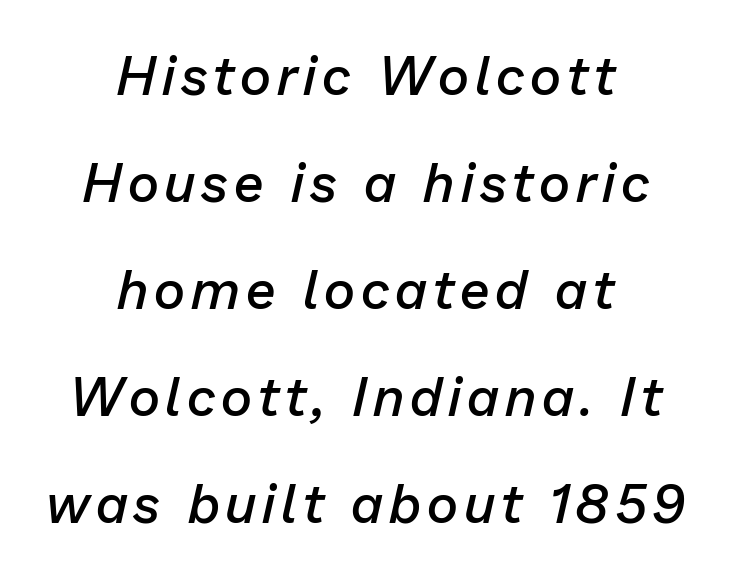
{"italic": "yes", "lean": "right", "slant_degrees": 13, "bold": "semi", "weight": "semibold", "width": "normal", "stroke_contrast": "low", "x_height": "medium", "monospaced": "no", "underline": "no", "align": "center", "line_spacing": "loose", "line_spacing_ratio": 1.98, "glyph_px": 54}
